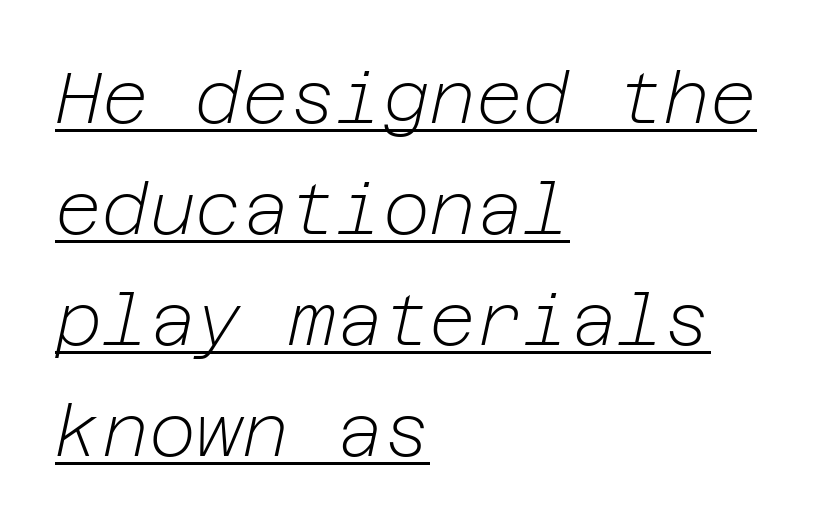
The paragraph shown leans on its left margin. Think standard paragraph weight, or any step lighter than that. Is there much room between lines? A standard amount, neither cramped nor airy. The rendering applies a slant to the glyphs.
